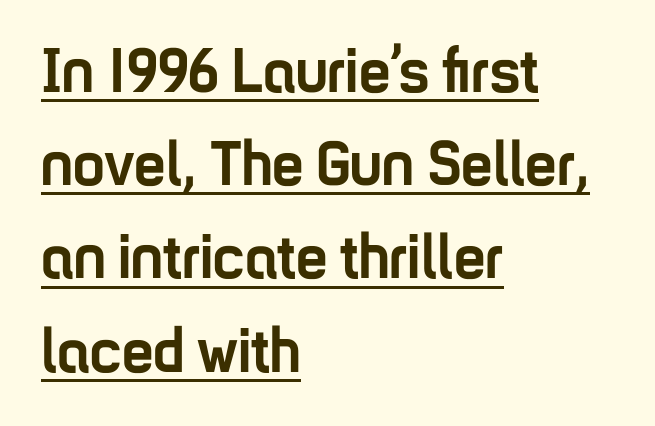
The image shows 63 px semibold, condensed sans-serif type, upright; set left-aligned, normal line spacing (1.48x), normal letter spacing, underlined; low stroke contrast and a medium x-height.
